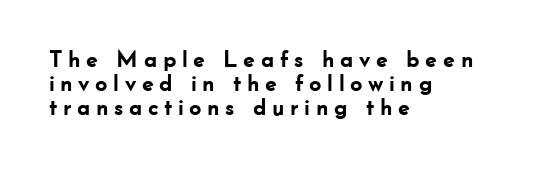
Q: Is the text bold? A: Yes.
Q: Is the text italic (slanted)? A: No, it is upright.
Q: Is the text underlined? A: No.
Q: How is the paragraph aligned? A: Left-aligned.
Q: Is the spacing between letters normal or unusually wide? A: Unusually wide.
Q: Is the spacing between lines tight, normal or loose? A: Tight.
